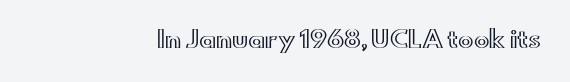
No word sits above an underline. If you drew a line through each stem, it would be perfectly vertical. The lines in this sample share a right terminus and differ only in where they begin. Nobody touched the tracking dial on this one.
